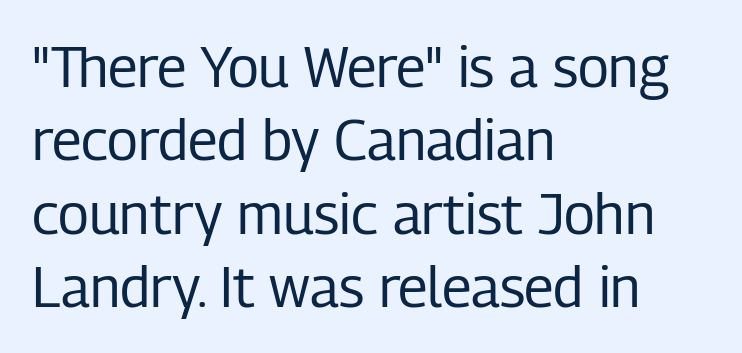
You can tell it's not italic because the verticals are truly vertical. Inter-character spacing is left at the font's built-in metrics. These lines are set flush left with a ragged right edge. Students, observe: this is what conventionally led text looks like. Spacing verdict: proportional, widths tailored to each character.
